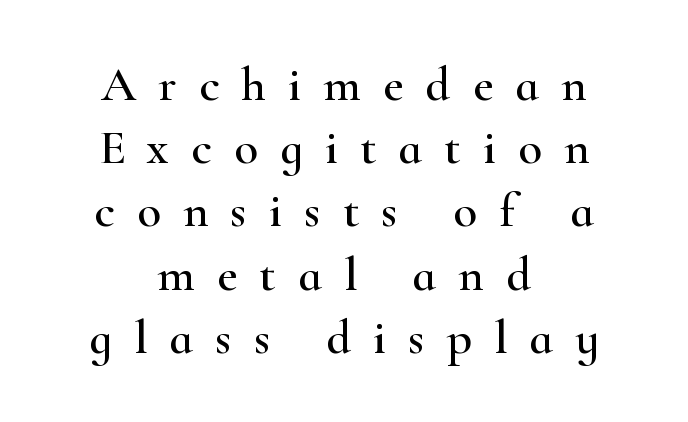
Normally led — the rows are evenly, conventionally spaced. A typesetter would call this proportional, since set widths differ per character. A typesetter would label this face a serif. Does the lettering tilt? It doesn't — this is upright. The glyphs are unaccompanied by any horizontal stroke below them.
